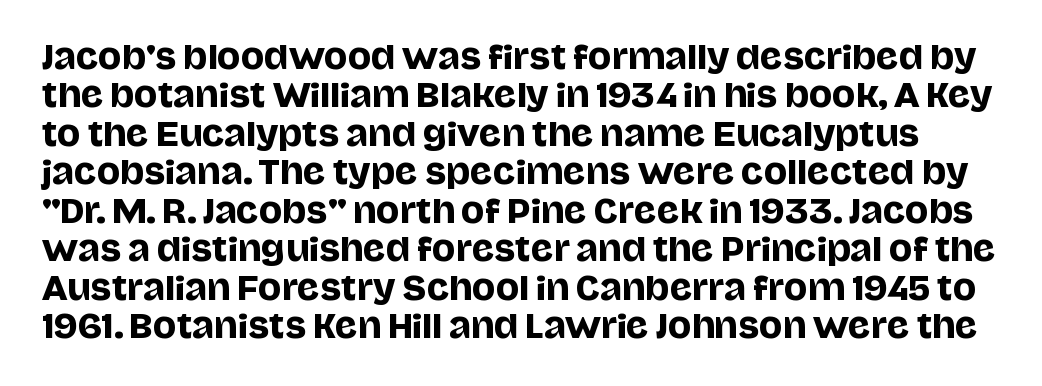
Each letter keeps its own natural width here, so spacing adapts to shape. The type is set solid horizontally, with unmodified tracking. Lines of text with bare space underneath. Unlike a traditional serif, this face leaves its strokes unadorned.
